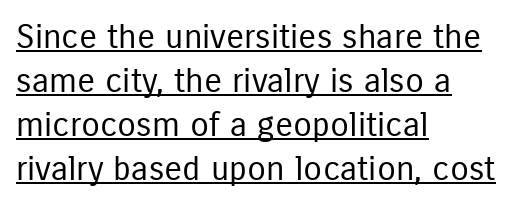
{"serif": "no", "italic": "no", "bold": "no", "weight": "regular", "width": "condensed", "stroke_contrast": "low", "x_height": "medium", "monospaced": "no", "underline": "yes", "align": "left", "line_spacing": "normal", "line_spacing_ratio": 1.29, "letter_spacing": "normal", "letter_spacing_em": 0.0, "glyph_px": 34}
